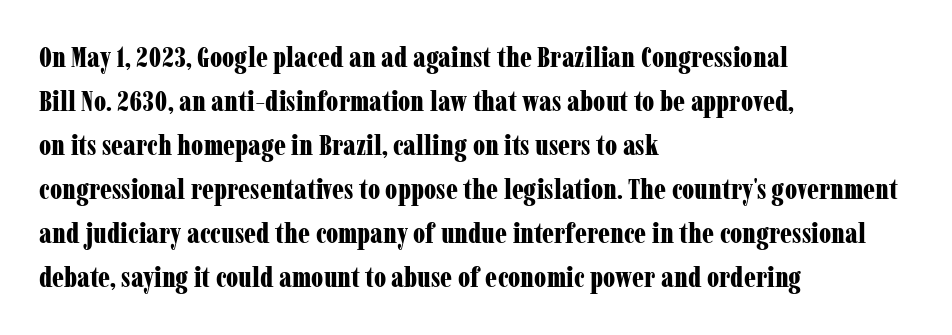
The image shows 29 px bold, condensed serif type, upright; set left-aligned, normal line spacing (1.52x), normal letter spacing, not underlined; low stroke contrast and a medium x-height.
